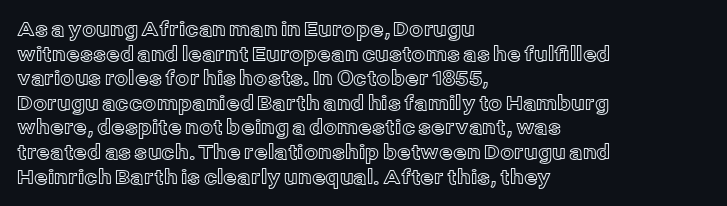
Here the glyphs are tracked normally, forming tight word shapes. The baseline area is clear. Ascenders rise straight up at ninety degrees. These lines stack with their left ends in a neat column.
